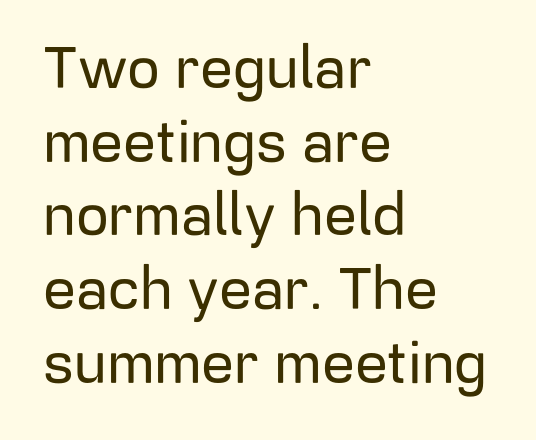
Layout note: lines flush left. Is the letter spacing exaggerated? No — it looks like the ordinary default. The string is rendered with underlining switched off. The passage shown stacks its lines at a standard gap. Note: no serifs on the glyphs.
